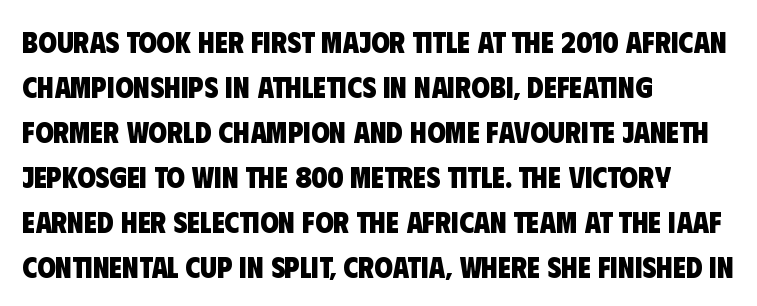
Every letter is thick-stroked: bold, no question. Compared with typical paragraphs, the rows here are spaced about the same. Serifs: no, the terminals of the letterforms are clean. Is this a fixed-width face? No — the glyphs have proportional, varying widths. How are the letters spaced? Ordinarily, with no added tracking. The compositor pushed each line to the left boundary.
